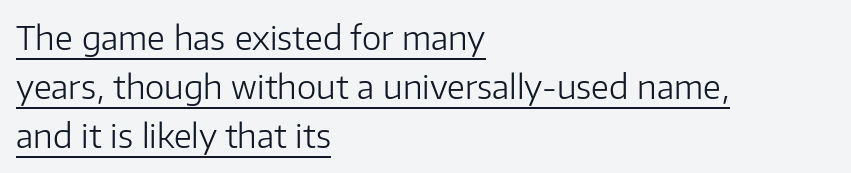
Upright lettering throughout. Visually the block forms a straight wall on the left and a jagged coastline on the right. Stems here are at most as thick as an everyday book face. This sample keeps an unexceptional amount of space between lines.
